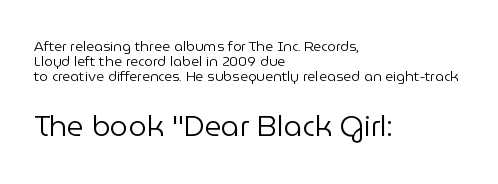
Q: Is the text bold? A: No.
Q: Is the text italic (slanted)? A: No, it is upright.
Q: Is the typeface a serif or a sans-serif typeface? A: Sans-serif.
Q: Is the text underlined? A: No.
Q: How is the paragraph aligned? A: Left-aligned.
Q: Is the spacing between letters normal or unusually wide? A: Normal.
Q: Is the spacing between lines tight, normal or loose? A: Tight.
Q: Which block of text is set in a larger size, the first (top) or the second (bottom)? A: The second (bottom) one.
Q: Width (condensed, normal, or wide)? A: Normal.
Q: Stroke contrast? A: Low.
Q: x-height? A: Medium.
Q: Monospaced? A: No.
